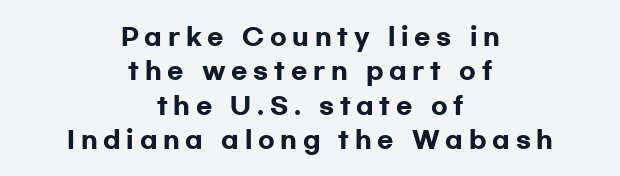
The strip under each line holds only bare page. Honestly, the row spacing looks completely unremarkable. The text block is weighted toward neither margin, spreading evenly from the middle. Weight: bold. Observe the wide spacing: letters keep a clear distance from each other.
